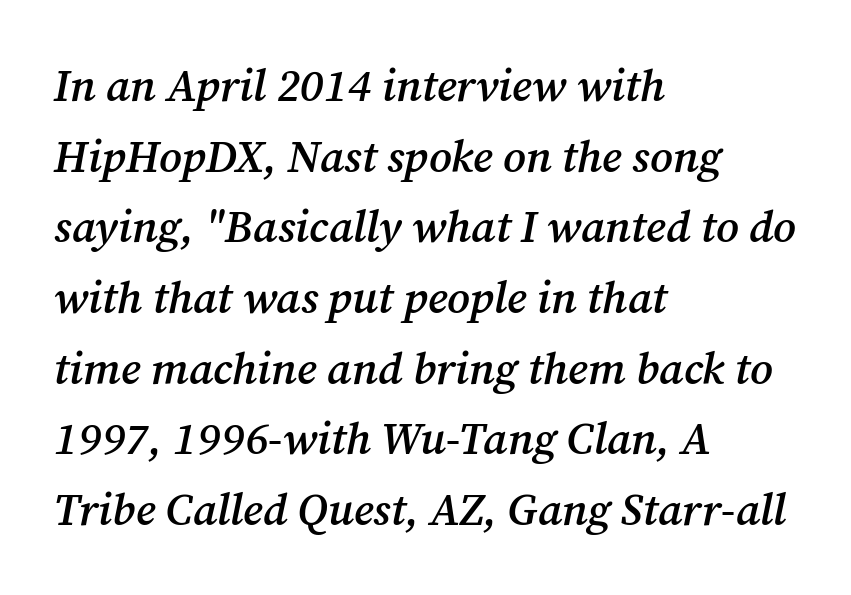
The image shows 45 px semibold serif type, italic (leaning right); set left-aligned, normal line spacing (1.57x), normal letter spacing, not underlined; medium stroke contrast and a medium x-height.
